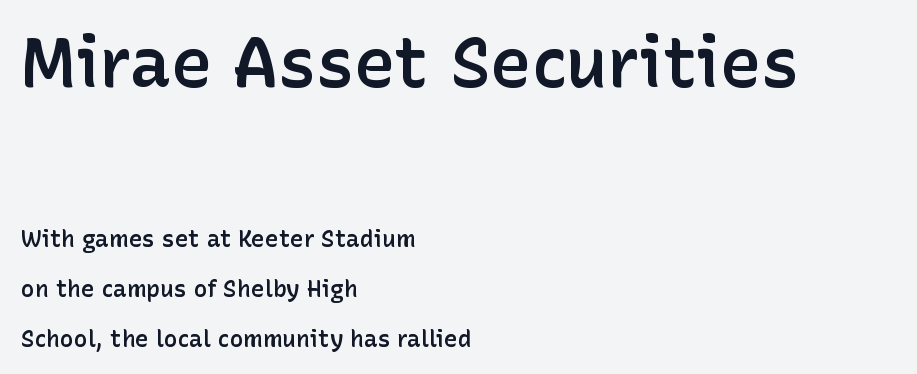
{"serif": "no", "italic": "no", "bold": "semi", "weight": "semibold", "width": "normal", "stroke_contrast": "low", "x_height": "medium", "monospaced": "no", "underline": "no", "align": "left", "line_spacing": "loose", "line_spacing_ratio": 2.16, "letter_spacing": "normal", "letter_spacing_em": 0.0, "larger_block": "first", "size_ratio": 3.0, "glyph_px": 69}
